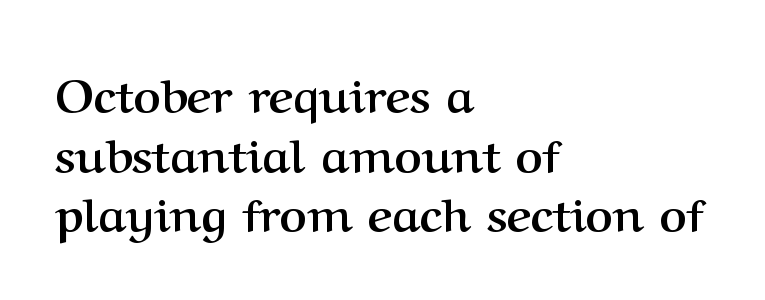
{"serif": "yes", "italic": "no", "bold": "yes", "weight": "semibold", "width": "normal", "stroke_contrast": "medium", "x_height": "medium", "monospaced": "no", "underline": "no", "align": "left", "line_spacing": "normal", "line_spacing_ratio": 1.27, "letter_spacing": "normal", "letter_spacing_em": 0.0, "glyph_px": 47}
